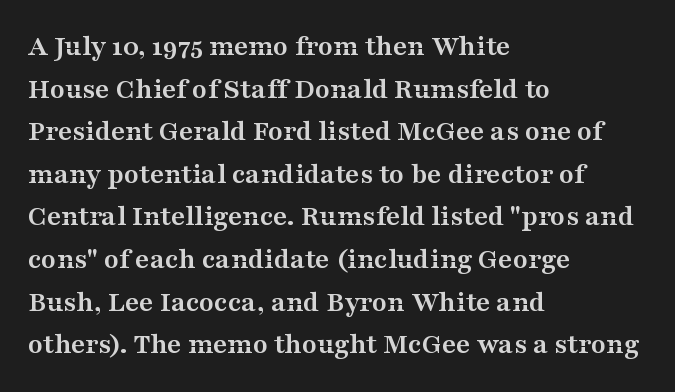
Q: Is the text bold? A: Yes.
Q: Is the text italic (slanted)? A: No, it is upright.
Q: Is the typeface a serif or a sans-serif typeface? A: Serif.
Q: Is the text underlined? A: No.
Q: How is the paragraph aligned? A: Left-aligned.
Q: Is the spacing between letters normal or unusually wide? A: Normal.
Q: Is the spacing between lines tight, normal or loose? A: Normal.
Q: Width (condensed, normal, or wide)? A: Wide.
Q: Stroke contrast? A: Medium.
Q: x-height? A: Medium.
Q: Monospaced? A: No.
